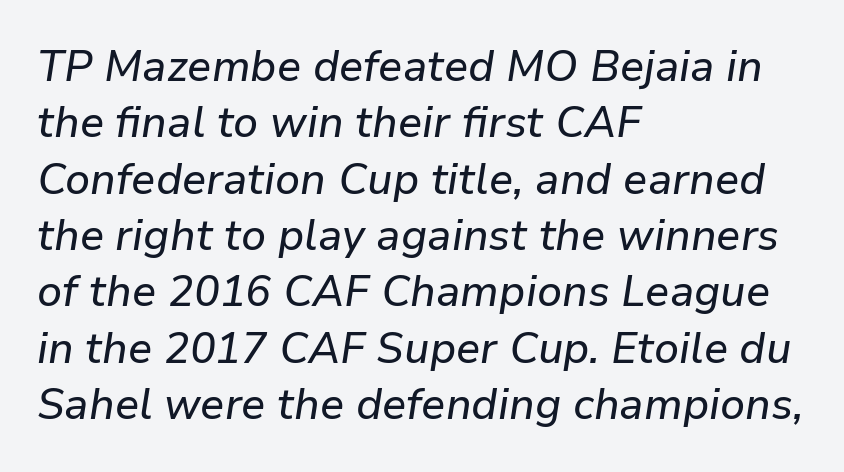
Q: Is the text italic (slanted)? A: Yes, it leans right by about 9 degrees.
Q: Is the text underlined? A: No.
Q: How is the paragraph aligned? A: Left-aligned.
Q: Is the spacing between letters normal or unusually wide? A: Normal.
Q: Is the spacing between lines tight, normal or loose? A: Normal.
Q: Width (condensed, normal, or wide)? A: Normal.
Q: Stroke contrast? A: Low.
Q: x-height? A: Medium.
Q: Monospaced? A: No.
